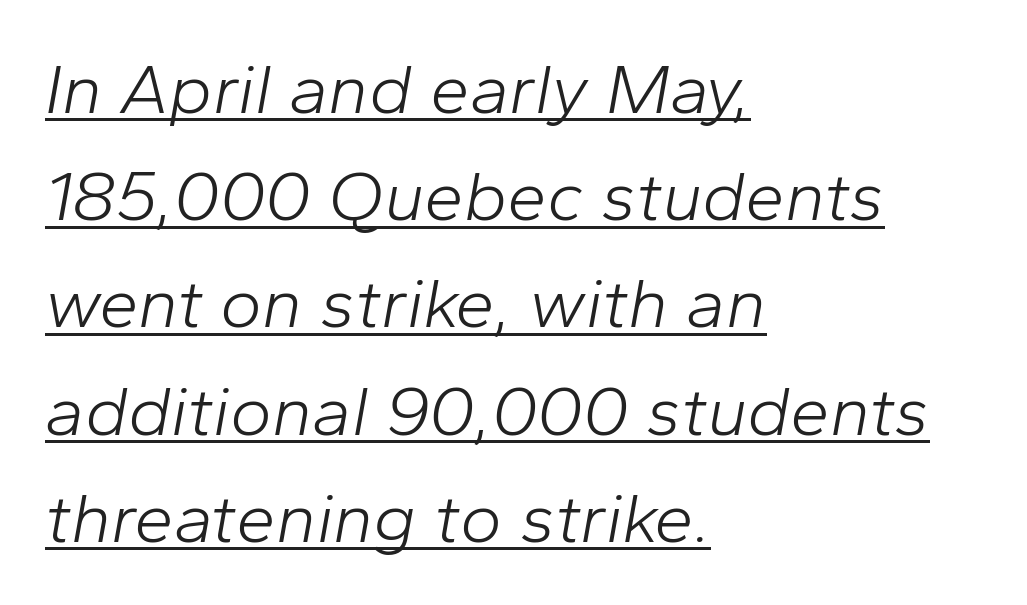
{"italic": "yes", "lean": "right", "slant_degrees": 10, "bold": "no", "weight": "light", "width": "normal", "stroke_contrast": "low", "x_height": "medium", "monospaced": "no", "underline": "yes", "align": "left", "line_spacing": "normal", "line_spacing_ratio": 1.51, "letter_spacing": "normal", "letter_spacing_em": 0.0, "glyph_px": 71}
